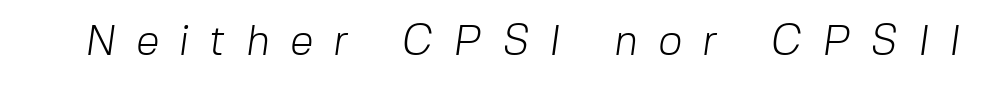
{"serif": "no", "bold": "no", "weight": "light", "width": "normal", "stroke_contrast": "low", "x_height": "medium", "monospaced": "no", "underline": "no", "letter_spacing": "wide", "letter_spacing_em": 0.49, "glyph_px": 42}
